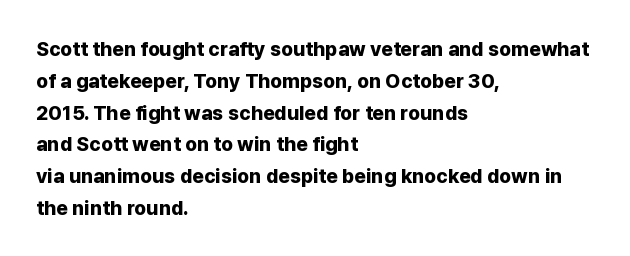
The image shows 20 px bold type, upright; set left-aligned, normal line spacing (1.59x), normal letter spacing, not underlined.
